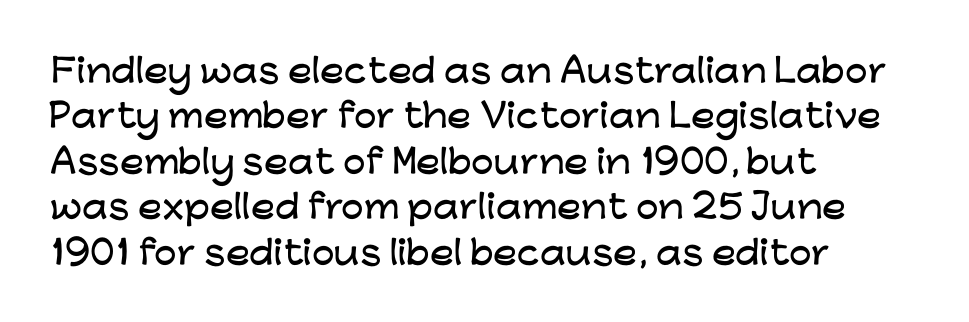
The image shows 32 px wide sans-serif type, upright; set left-aligned, normal line spacing (1.42x), normal letter spacing, not underlined; low stroke contrast and a medium x-height.
